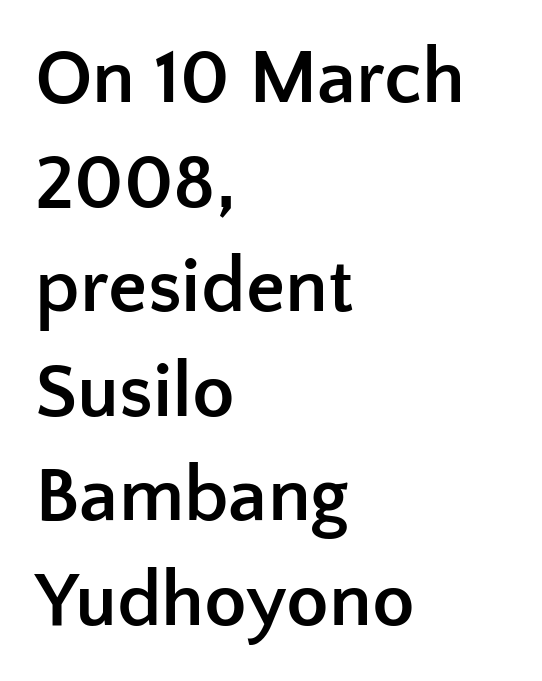
{"serif": "no", "italic": "no", "bold": "yes", "weight": "semibold", "width": "normal", "stroke_contrast": "low", "x_height": "medium", "monospaced": "no", "underline": "no", "align": "left", "line_spacing": "normal", "line_spacing_ratio": 1.34, "letter_spacing": "normal", "letter_spacing_em": 0.0, "glyph_px": 78}
